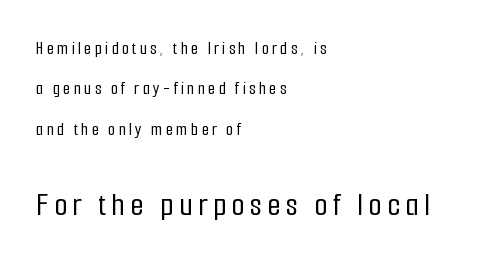
{"serif": "no", "italic": "no", "width": "condensed", "stroke_contrast": "low", "x_height": "medium", "monospaced": "no", "underline": "no", "align": "left", "line_spacing": "loose", "line_spacing_ratio": 2.12, "larger_block": "second", "size_ratio": 1.79, "glyph_px": 34}
